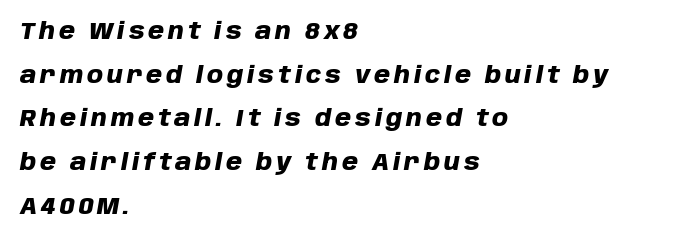
Look at the stroke-to-counter ratio: heavy, a bold. Short and long lines alike share a common starting point at left. In terms of leading, this rendering errs on the spacious side. Notice how the stems are inclined rather than vertical — that's the hallmark of italics.
